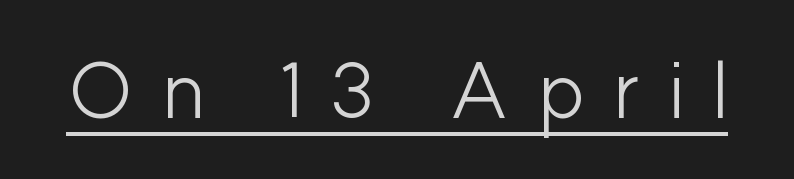
Q: Is the text bold? A: No.
Q: Is the text italic (slanted)? A: No, it is upright.
Q: Is the typeface a serif or a sans-serif typeface? A: Sans-serif.
Q: Is the text underlined? A: Yes.
Q: Is the spacing between letters normal or unusually wide? A: Unusually wide.
Q: Width (condensed, normal, or wide)? A: Normal.
Q: Stroke contrast? A: Low.
Q: x-height? A: Medium.
Q: Monospaced? A: No.
